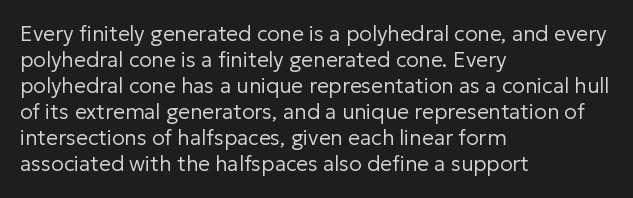
The typography opts for an upright posture over an oblique one. Unmarked baselines from the first word to the last. Students, note that the glyphs here touch the page at normal intervals. Which margin do the lines hug? The left one — the right edge is uneven. The typesetting does not lean heavy: it is not bold.
